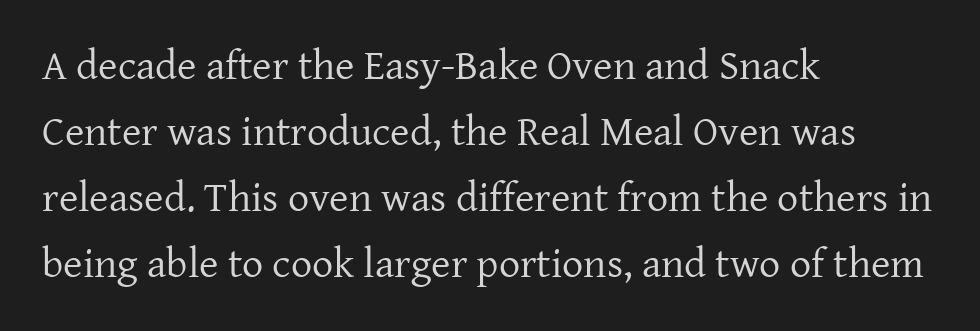
Reading down the block, your eye returns to a fixed left position each line. The zone under the glyphs is completely vacant. Reading down the column, the eye jumps a familiar distance to each next line. The tracking reads as untouched default to a designer's eye. Quick note: not italic, upright. Stems and bowls with no extra thickness — not bold.
